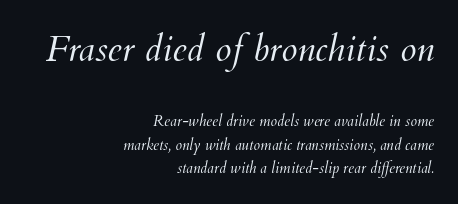
{"italic": "yes", "lean": "right", "slant_degrees": 12, "bold": "no", "weight": "light", "width": "normal", "stroke_contrast": "medium", "x_height": "small", "monospaced": "no", "underline": "no", "align": "right", "line_spacing": "normal", "line_spacing_ratio": 1.56, "letter_spacing": "normal", "letter_spacing_em": 0.0, "larger_block": "first", "size_ratio": 2.47, "glyph_px": 37}
